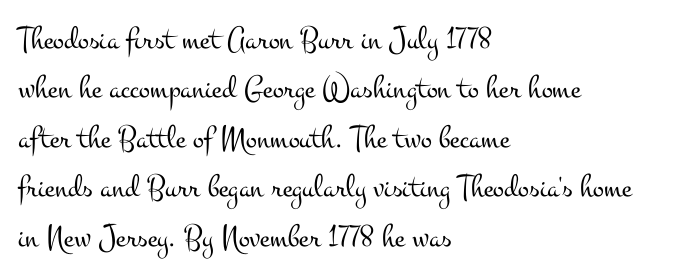
The image shows 33 px light, wide type; set left-aligned, normal line spacing (1.5x), normal letter spacing, not underlined; medium stroke contrast and a small x-height.
